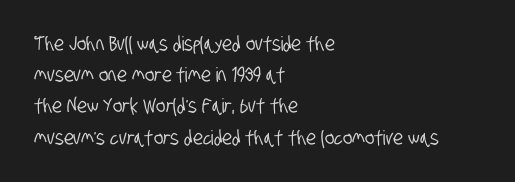
If you drew a ruler down the left edge, every line would touch it. Regular leading. Only glyphs here, with clear space below each row. Each word holds together tightly as a unit, with standard inter-letter gaps.
